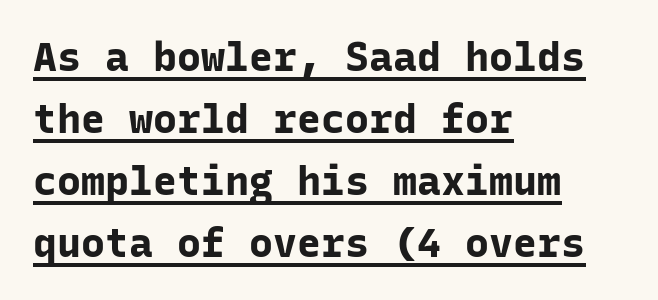
Q: Is the text bold? A: Yes.
Q: Is the text italic (slanted)? A: No, it is upright.
Q: Is the typeface a serif or a sans-serif typeface? A: Sans-serif.
Q: Is the text underlined? A: Yes.
Q: How is the paragraph aligned? A: Left-aligned.
Q: Is the spacing between letters normal or unusually wide? A: Normal.
Q: Is the spacing between lines tight, normal or loose? A: Normal.
Q: Width (condensed, normal, or wide)? A: Normal.
Q: Stroke contrast? A: Low.
Q: x-height? A: Medium.
Q: Monospaced? A: Yes.
